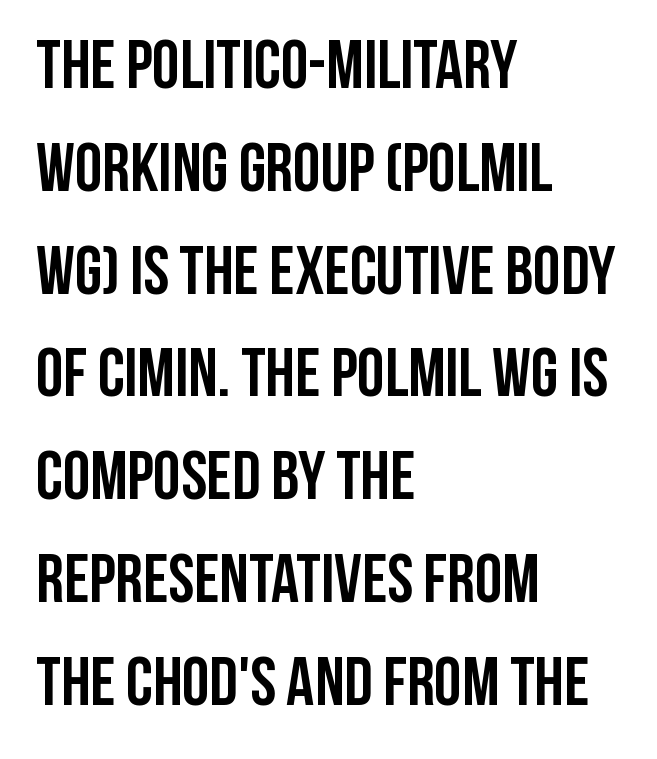
Italic? Not at all — the glyphs are vertical. Honestly, the row spacing looks completely unremarkable. Horizontal alignment here is leftward, the default for most running prose. There is no visible air inserted between adjacent glyphs.
